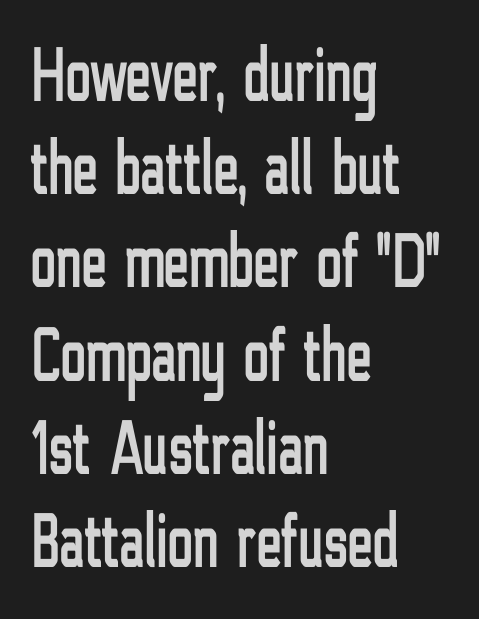
{"serif": "no", "italic": "no", "width": "condensed", "stroke_contrast": "low", "x_height": "medium", "monospaced": "no", "underline": "no", "align": "left", "line_spacing_ratio": 1.21, "letter_spacing": "normal", "letter_spacing_em": 0.0, "glyph_px": 77}
